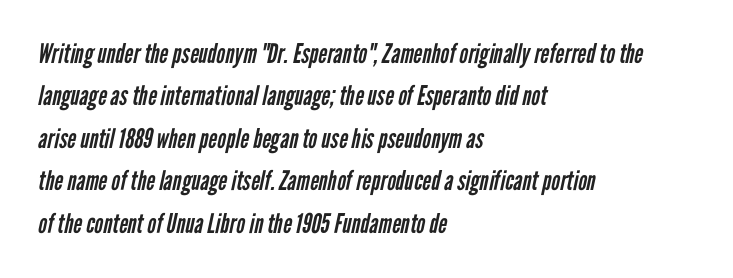
Q: Is the text bold? A: No.
Q: Is the text underlined? A: No.
Q: How is the paragraph aligned? A: Left-aligned.
Q: Is the spacing between letters normal or unusually wide? A: Normal.
Q: Is the spacing between lines tight, normal or loose? A: Normal.
